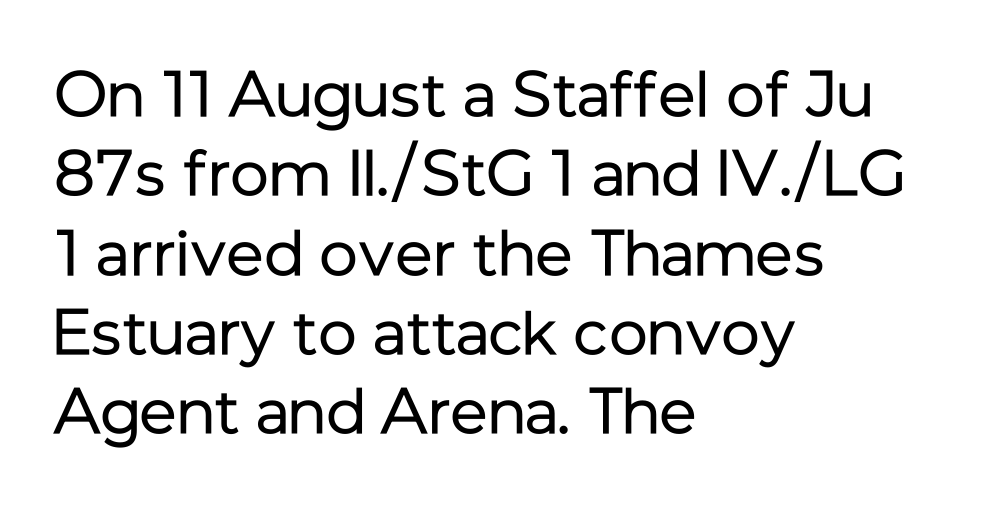
The image shows 64 px regular-weight sans-serif type, upright; set left-aligned, line spacing 1.24x, normal letter spacing, not underlined; low stroke contrast and a medium x-height.
